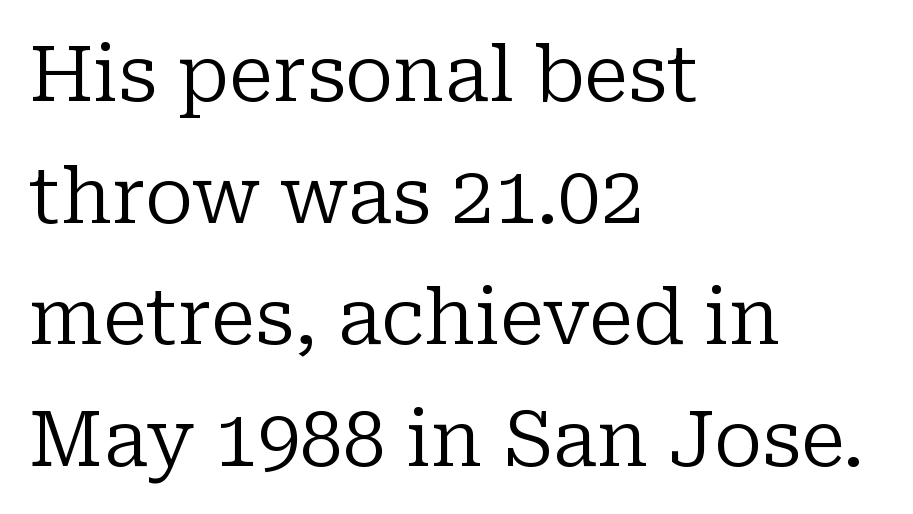
These lines are composed in type with serifs. The letters advance in unequal steps, a hallmark of proportional type. The passage shown has conventional tracking throughout. The passage shown stacks its lines at a standard gap. Is the type heavy? It reads as light-to-regular instead. Designer's note — italics off, roman on.
